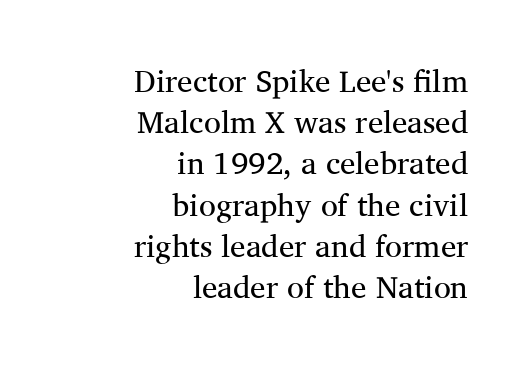
The image shows 31 px regular-weight serif type, upright; set right-aligned, normal line spacing (1.33x), normal letter spacing, not underlined; medium stroke contrast and a medium x-height.
